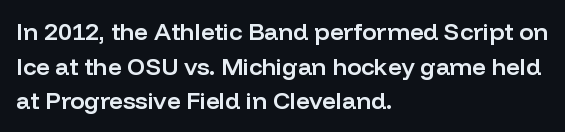
Inter-character spacing is left at the font's built-in metrics. Is there any slant? The stems are plumb. Reading down the block, your eye returns to a fixed left position each line. A semibold gives these letters moderate extra thickness, short of bold.
